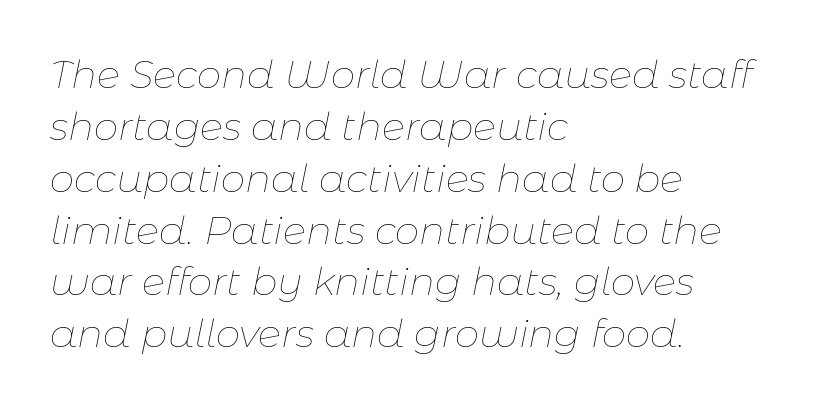
Q: Is the text bold? A: No.
Q: Is the text italic (slanted)? A: Yes, it leans right by about 11 degrees.
Q: Is the text underlined? A: No.
Q: How is the paragraph aligned? A: Left-aligned.
Q: Is the spacing between letters normal or unusually wide? A: Normal.
Q: Is the spacing between lines tight, normal or loose? A: Normal.
Q: Width (condensed, normal, or wide)? A: Normal.
Q: Stroke contrast? A: Low.
Q: x-height? A: Medium.
Q: Monospaced? A: No.
